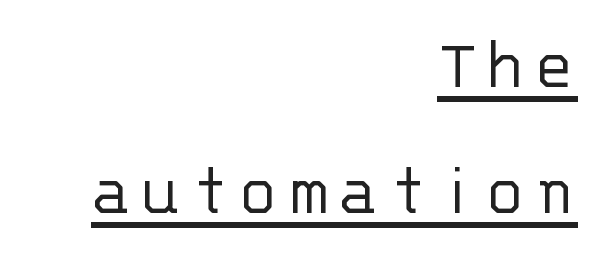
Baseline-to-baseline distance is the conventional proportion of letter height. Visually the block forms a straight wall on the right and a jagged coastline on the left. Fixed-width glyphs throughout — classic coding-font behaviour. Nope, no serifs anywhere on these letters.
